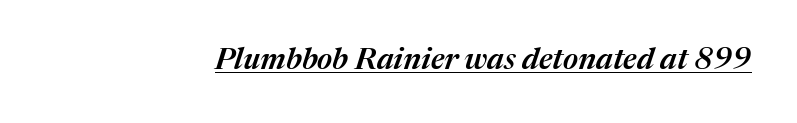
{"italic": "yes", "lean": "right", "slant_degrees": 17, "bold": "semi", "weight": "semibold", "width": "normal", "stroke_contrast": "medium", "x_height": "medium", "monospaced": "no", "underline": "yes", "letter_spacing": "normal", "letter_spacing_em": 0.0, "glyph_px": 30}
